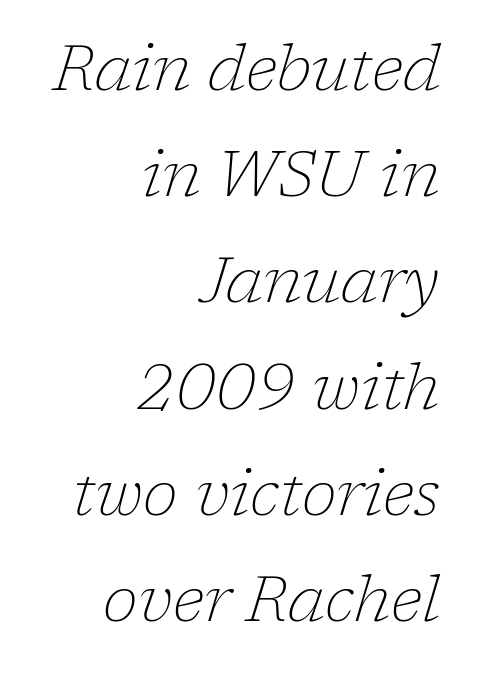
{"serif": "yes", "italic": "yes", "lean": "right", "slant_degrees": 17, "bold": "no", "weight": "thin", "width": "normal", "stroke_contrast": "low", "x_height": "medium", "monospaced": "no", "underline": "no", "align": "right", "line_spacing": "normal", "line_spacing_ratio": 1.66, "letter_spacing": "normal", "letter_spacing_em": 0.0, "glyph_px": 64}
